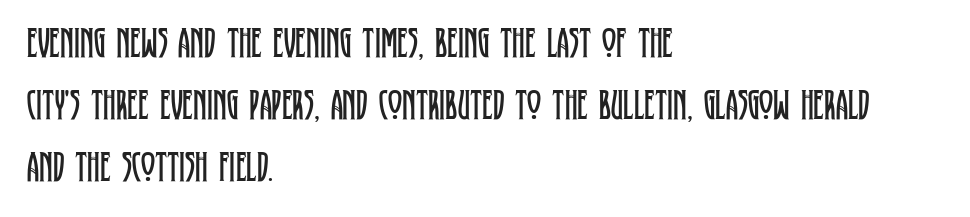
{"serif": "yes", "italic": "no", "bold": "no", "weight": "regular", "width": "condensed", "stroke_contrast": "low", "x_height": "large", "monospaced": "no", "underline": "no", "align": "left", "line_spacing": "normal", "line_spacing_ratio": 1.44, "letter_spacing": "normal", "letter_spacing_em": 0.0, "glyph_px": 43}
